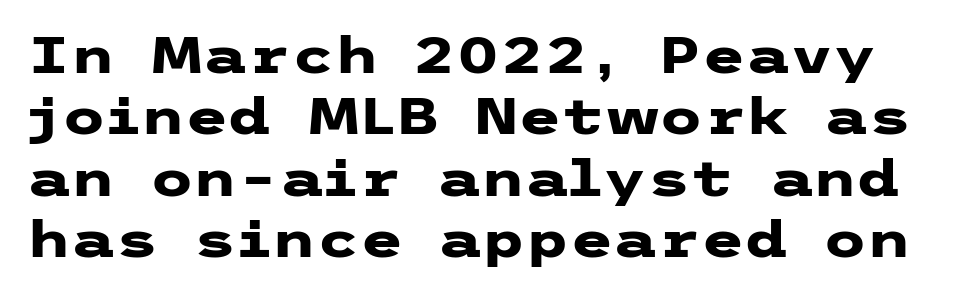
Q: Is the text bold? A: Yes.
Q: Is the text italic (slanted)? A: No, it is upright.
Q: Is the typeface a serif or a sans-serif typeface? A: Sans-serif.
Q: Is the text underlined? A: No.
Q: Is the spacing between letters normal or unusually wide? A: Normal.
Q: Width (condensed, normal, or wide)? A: Wide.
Q: Stroke contrast? A: Low.
Q: x-height? A: Medium.
